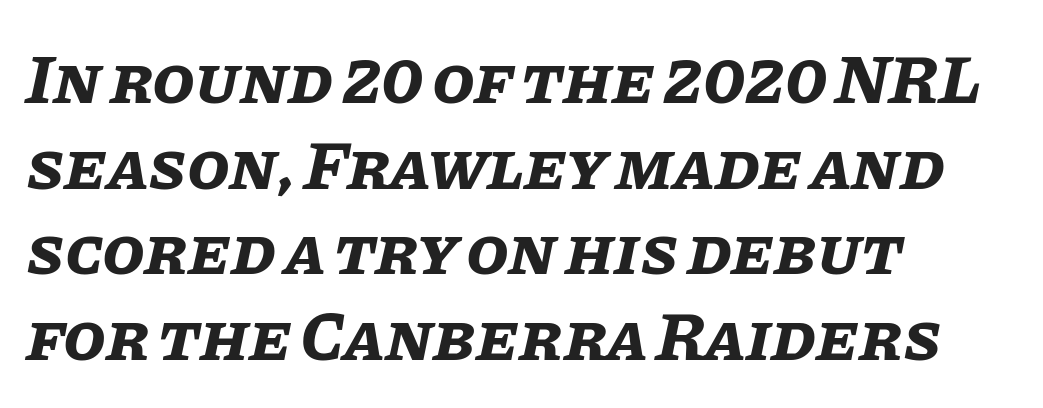
Q: Is the text bold? A: Yes.
Q: Is the text italic (slanted)? A: Yes, it leans right by about 11 degrees.
Q: Is the text underlined? A: No.
Q: How is the paragraph aligned? A: Left-aligned.
Q: Is the spacing between letters normal or unusually wide? A: Normal.
Q: Width (condensed, normal, or wide)? A: Normal.
Q: Stroke contrast? A: Low.
Q: x-height? A: Large.
Q: Monospaced? A: No.
